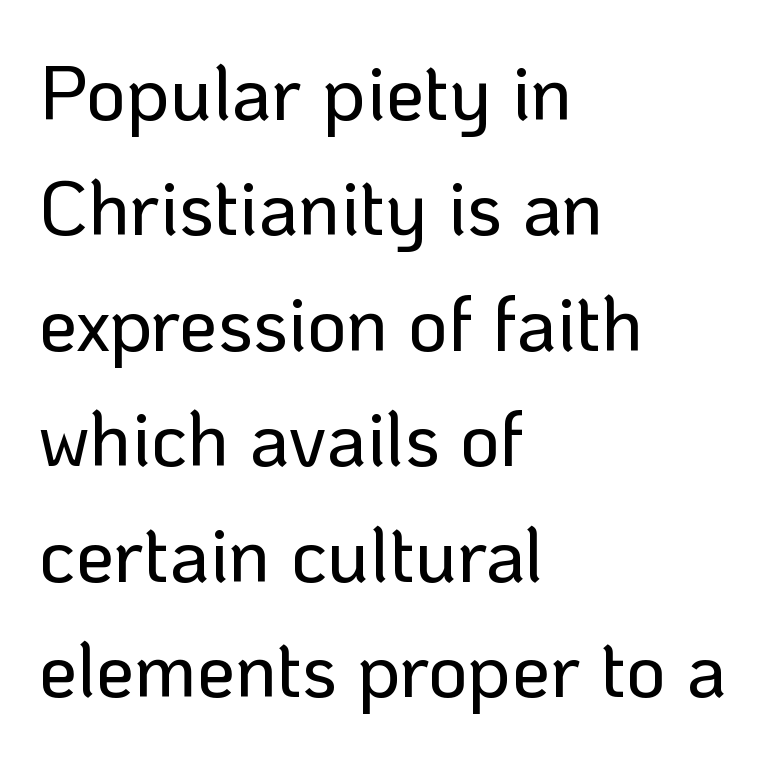
{"serif": "no", "italic": "no", "width": "normal", "stroke_contrast": "low", "x_height": "medium", "monospaced": "no", "underline": "no", "align": "left", "line_spacing": "normal", "line_spacing_ratio": 1.5, "letter_spacing": "normal", "letter_spacing_em": 0.0, "glyph_px": 77}
